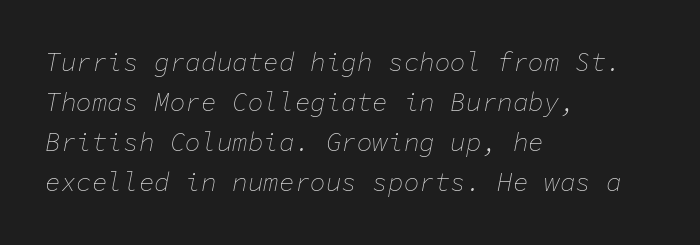
The image shows 26 px text type, italic (leaning right); set left-aligned, normal line spacing (1.54x), normal letter spacing, not underlined.
